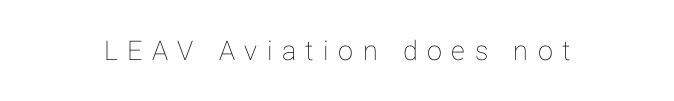
Glyph-to-glyph distance is far greater than everyday printed text. It's the straight-up-and-down kind of type. Underline: absent.
